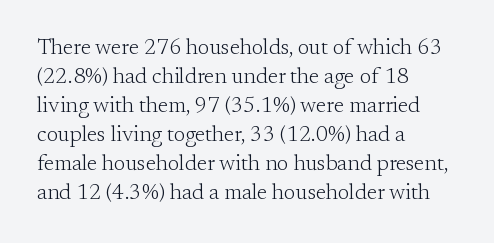
Q: Is the text bold? A: No.
Q: Is the text italic (slanted)? A: No, it is upright.
Q: Is the text underlined? A: No.
Q: How is the paragraph aligned? A: Left-aligned.
Q: Is the spacing between letters normal or unusually wide? A: Normal.
Q: Is the spacing between lines tight, normal or loose? A: Normal.
